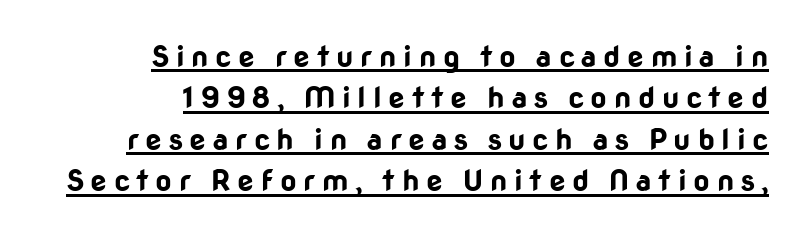
{"serif": "no", "italic": "no", "bold": "yes", "weight": "bold", "width": "normal", "stroke_contrast": "low", "x_height": "medium", "monospaced": "no", "underline": "yes", "align": "right", "line_spacing": "normal", "line_spacing_ratio": 1.43, "letter_spacing": "wide", "letter_spacing_em": 0.23, "glyph_px": 29}
